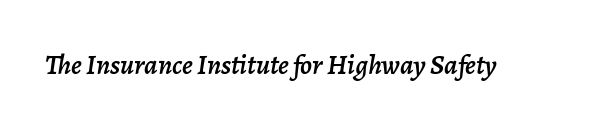
Does the lettering tilt? It does — this is italic. Caption: standard tracking, unaltered. Varying glyph widths throughout — classic text-font behaviour. The foot of each line stays bare and open.
